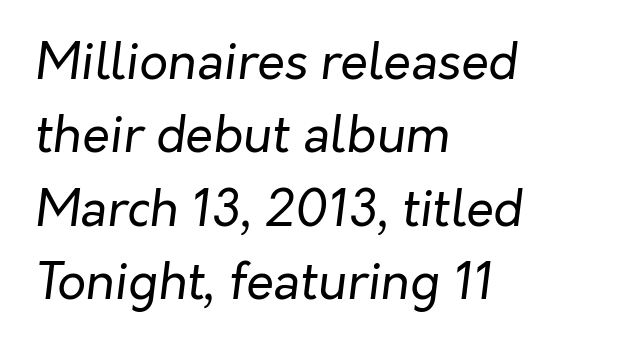
{"italic": "yes", "lean": "right", "slant_degrees": 7, "bold": "no", "weight": "regular", "width": "normal", "stroke_contrast": "low", "x_height": "medium", "monospaced": "no", "underline": "no", "align": "left", "line_spacing": "normal", "line_spacing_ratio": 1.47, "letter_spacing": "normal", "letter_spacing_em": 0.0, "glyph_px": 50}
